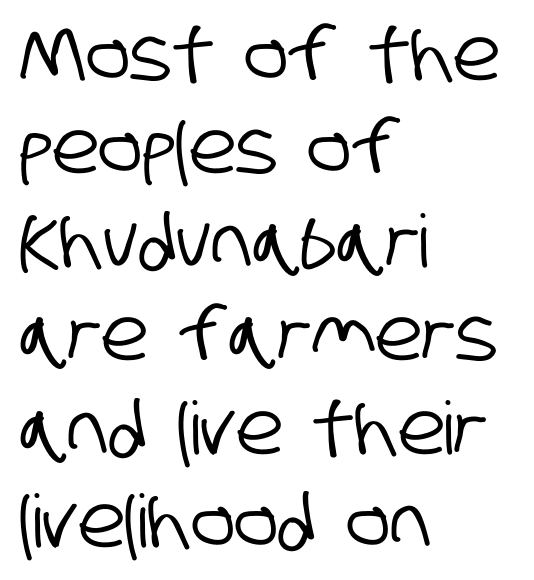
These lines stack with their left ends in a neat column. One glance says typical: line gaps are just what's usual. Is this a fixed-width face? No — the glyphs have proportional, varying widths. Letters rest on an invisible, unmarked baseline. Nope, no serifs anywhere on these letters. The face used here is rendered with its standard letterfit.
